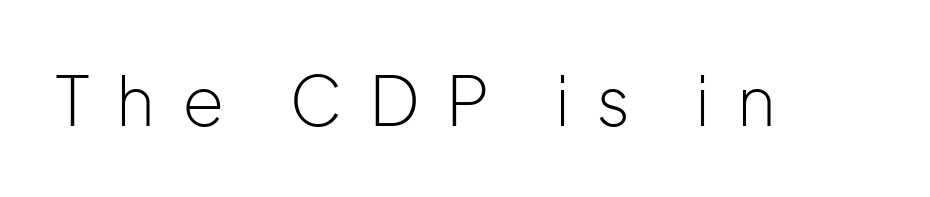
Q: Is the text bold? A: No.
Q: Is the text italic (slanted)? A: No, it is upright.
Q: Is the typeface a serif or a sans-serif typeface? A: Sans-serif.
Q: Is the text underlined? A: No.
Q: Is the spacing between letters normal or unusually wide? A: Unusually wide.
Q: Width (condensed, normal, or wide)? A: Normal.
Q: Stroke contrast? A: Low.
Q: x-height? A: Medium.
Q: Monospaced? A: No.
